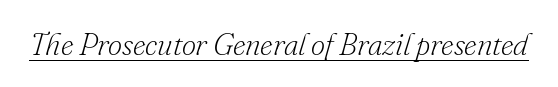
{"serif": "yes", "italic": "yes", "lean": "right", "slant_degrees": 16, "bold": "no", "weight": "light", "width": "normal", "stroke_contrast": "low", "x_height": "small", "monospaced": "no", "underline": "yes", "letter_spacing": "normal", "letter_spacing_em": 0.0, "glyph_px": 31}
